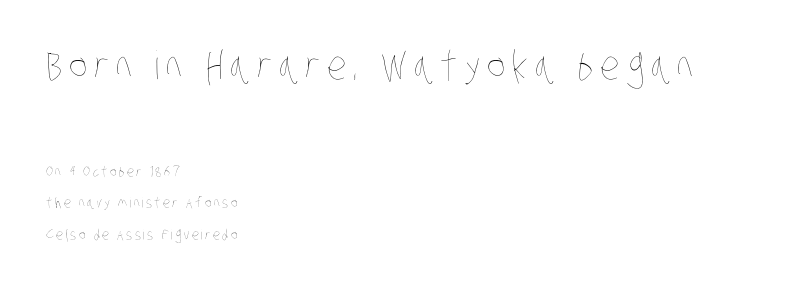
The letterforms sit at book weight or below. The designer dialed line spacing up above the default. The designer gave the opening block more size than the closing block. Any mark beneath the type? The region is blank.
